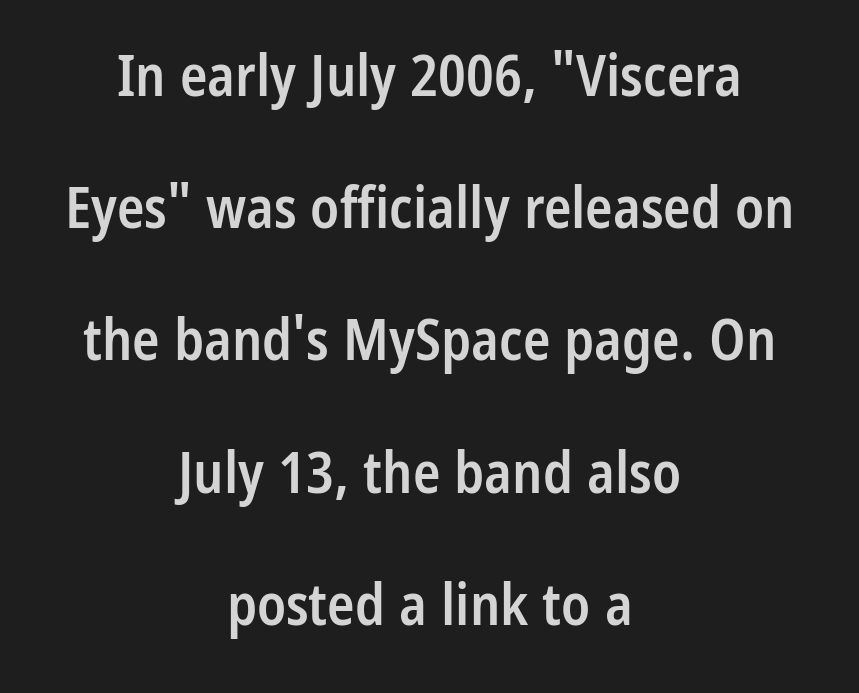
{"serif": "no", "italic": "no", "bold": "semi", "weight": "semibold", "width": "condensed", "stroke_contrast": "low", "x_height": "medium", "monospaced": "no", "underline": "no", "align": "center", "line_spacing": "loose", "line_spacing_ratio": 2.32, "letter_spacing": "normal", "letter_spacing_em": 0.0, "glyph_px": 57}
